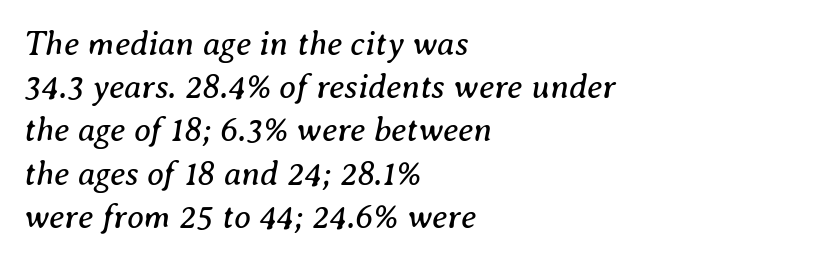
Does the copy run flush right? No — it runs flush left. Think of a printed novel: that variable character pitch is what you see here. The cut favours lightness, reaching ordinary text weight at its darkest. What stands out about the letter spacing? Nothing — it is the standard amount.
